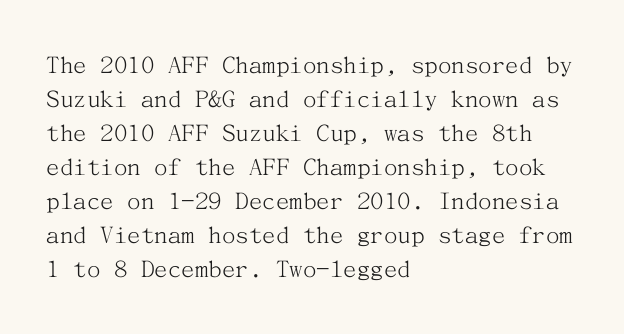
Q: Is the text bold? A: No.
Q: Is the text italic (slanted)? A: No, it is upright.
Q: Is the text underlined? A: No.
Q: How is the paragraph aligned? A: Left-aligned.
Q: Is the spacing between letters normal or unusually wide? A: Normal.
Q: Is the spacing between lines tight, normal or loose? A: Normal.
